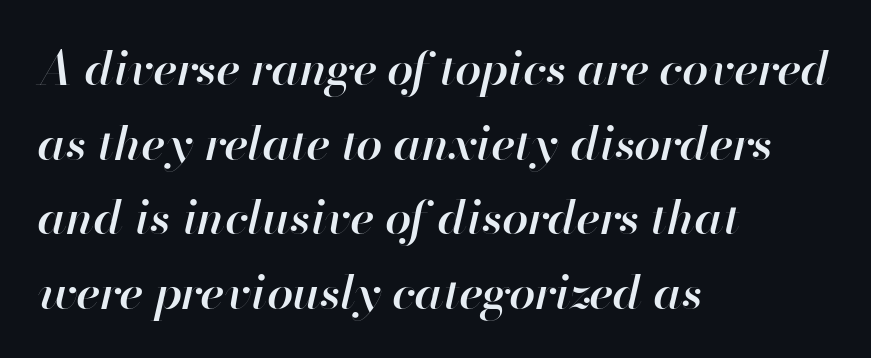
Q: Is the text bold? A: Semi-bold.
Q: Is the text italic (slanted)? A: Yes, it leans right by about 13 degrees.
Q: Is the text underlined? A: No.
Q: How is the paragraph aligned? A: Left-aligned.
Q: Is the spacing between letters normal or unusually wide? A: Normal.
Q: Is the spacing between lines tight, normal or loose? A: Normal.
Q: Width (condensed, normal, or wide)? A: Normal.
Q: Stroke contrast? A: High.
Q: x-height? A: Small.
Q: Monospaced? A: No.
